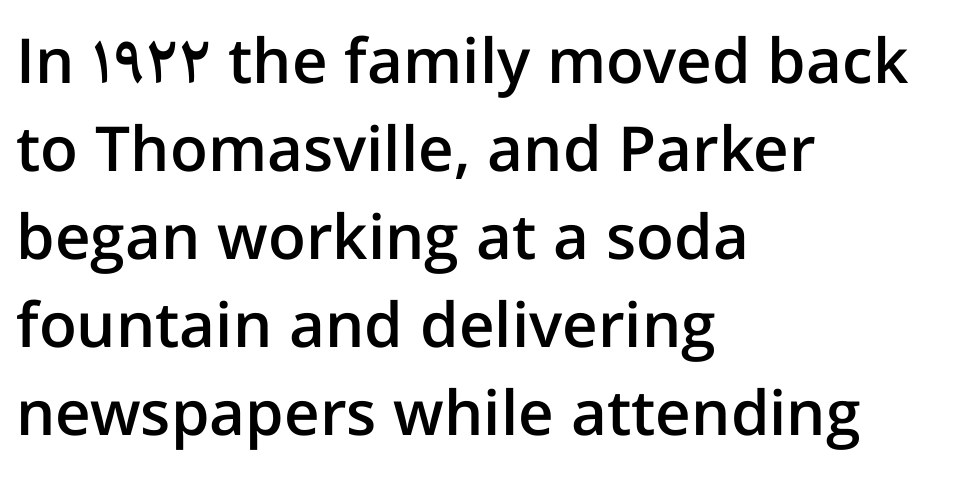
{"serif": "no", "italic": "no", "bold": "semi", "weight": "semibold", "width": "normal", "stroke_contrast": "low", "x_height": "medium", "monospaced": "no", "underline": "no", "align": "left", "line_spacing": "normal", "line_spacing_ratio": 1.42, "letter_spacing": "normal", "letter_spacing_em": 0.0, "glyph_px": 62}
